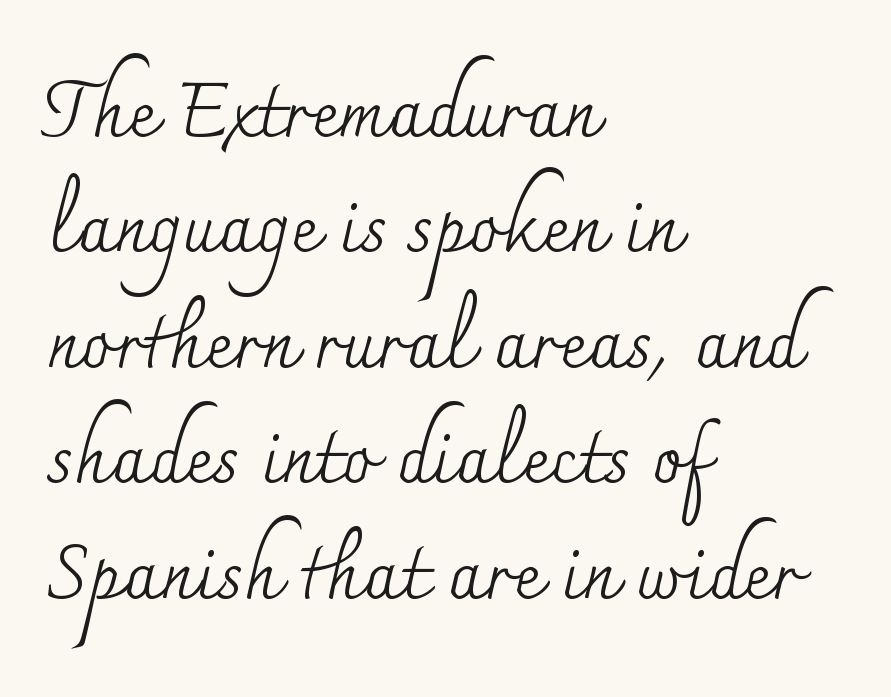
Q: Is the text bold? A: No.
Q: Is the text italic (slanted)? A: Yes.
Q: Is the typeface a serif or a sans-serif typeface? A: Serif.
Q: Is the text underlined? A: No.
Q: How is the paragraph aligned? A: Left-aligned.
Q: Is the spacing between letters normal or unusually wide? A: Normal.
Q: Is the spacing between lines tight, normal or loose? A: Normal.
Q: Width (condensed, normal, or wide)? A: Normal.
Q: Stroke contrast? A: Medium.
Q: x-height? A: Small.
Q: Monospaced? A: No.
